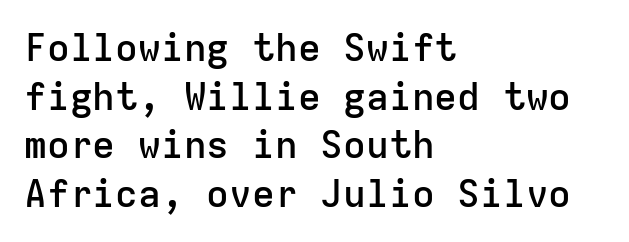
Q: Is the text bold? A: Semi-bold.
Q: Is the text italic (slanted)? A: No, it is upright.
Q: Is the typeface a serif or a sans-serif typeface? A: Sans-serif.
Q: Is the text underlined? A: No.
Q: How is the paragraph aligned? A: Left-aligned.
Q: Is the spacing between letters normal or unusually wide? A: Normal.
Q: Is the spacing between lines tight, normal or loose? A: Normal.
Q: Width (condensed, normal, or wide)? A: Normal.
Q: Stroke contrast? A: Low.
Q: x-height? A: Medium.
Q: Monospaced? A: Yes.
